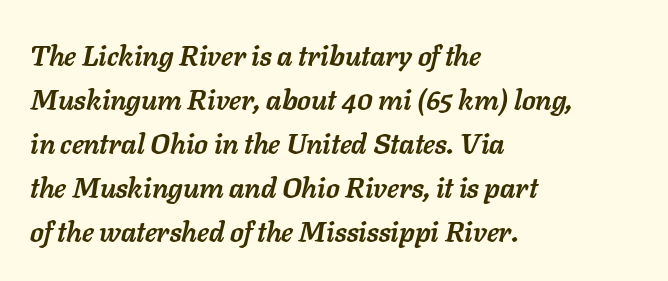
Q: Is the text bold? A: Yes.
Q: Is the text italic (slanted)? A: Yes, it leans right by about 11 degrees.
Q: Is the text underlined? A: No.
Q: How is the paragraph aligned? A: Left-aligned.
Q: Is the spacing between letters normal or unusually wide? A: Normal.
Q: Is the spacing between lines tight, normal or loose? A: Normal.
Q: Width (condensed, normal, or wide)? A: Normal.
Q: Stroke contrast? A: Low.
Q: x-height? A: Medium.
Q: Monospaced? A: No.
